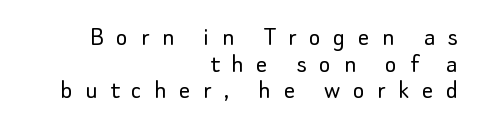
Typographically, this falls in the sans-serif category. Bold? No — there's no thickening of the strokes. This sample is right-justified, so line beginnings fall wherever the words allow. The font's upright variant was chosen for this text.
